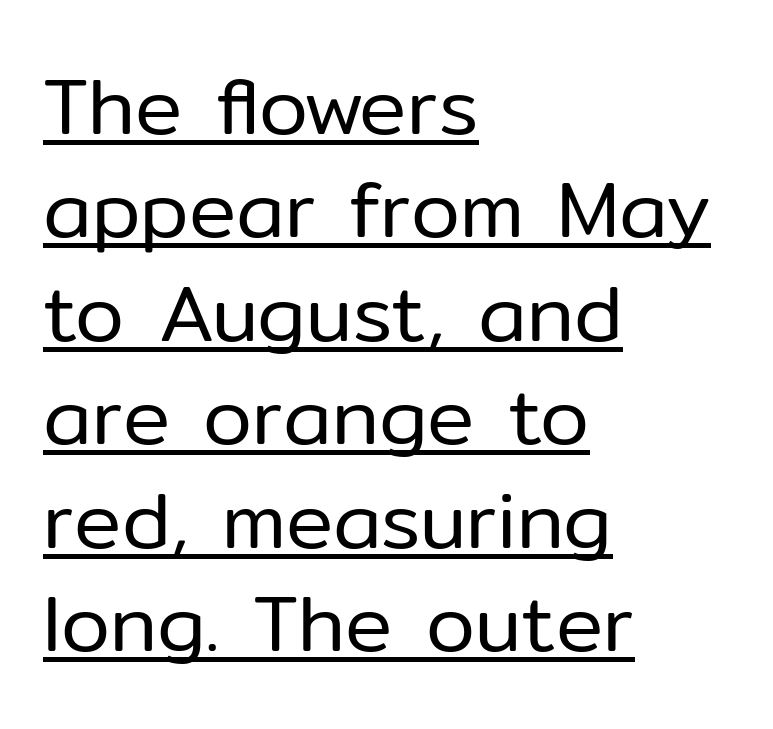
The image shows 79 px regular-weight sans-serif type, upright; set left-aligned, normal line spacing (1.31x), normal letter spacing, underlined; low stroke contrast and a medium x-height.
